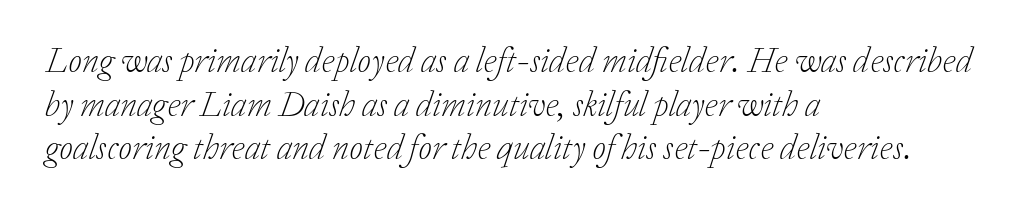
Which margin do the lines hug? The left one — the right edge is uneven. Tracking here is standard; glyphs follow each other at the usual distance. Examine the stroke ends and you'll spot serifs. Looks like regular typesetting: each glyph gets only the width it needs. Unmarked baselines from the first word to the last.
